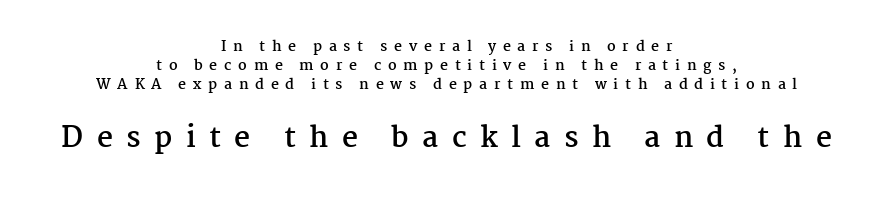
Look at the glyph heights: the lower group is clearly the bigger setting. A student would call this center alignment; a typographer would say set centered. The rows are spaced the way most documents space them. Character widths vary here, with narrow letters taking less room than wide ones. Posture: upright roman.
